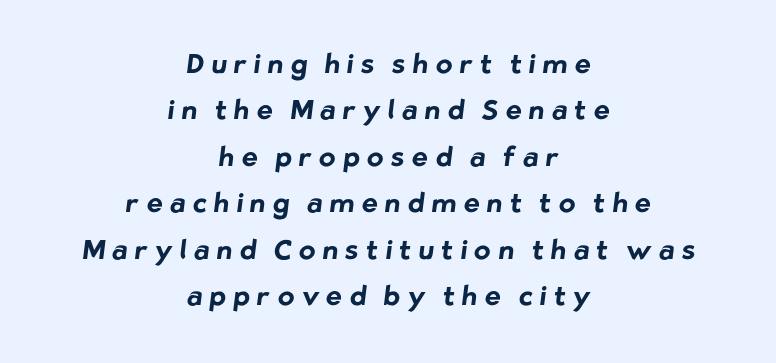
Q: Is the text bold? A: Yes.
Q: Is the text underlined? A: No.
Q: How is the paragraph aligned? A: Centered.
Q: Is the spacing between letters normal or unusually wide? A: Unusually wide.
